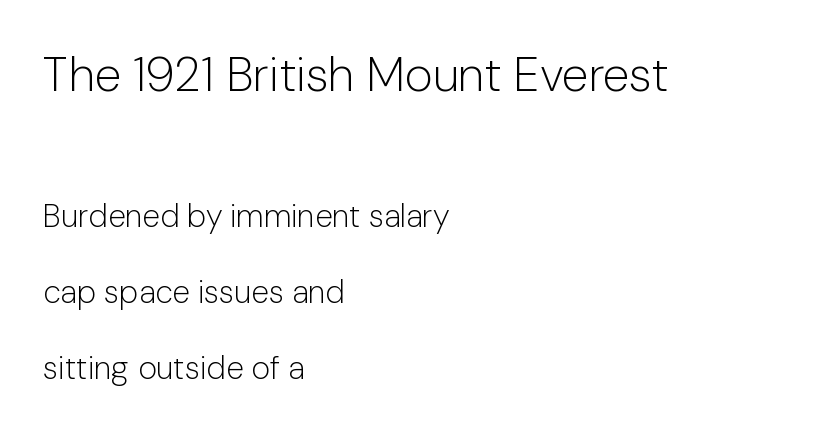
Do the characters align in a grid? No, the font is proportional. Observe the absence of serifs on each vertical stroke in this sample. The face looks like a standard text weight, possibly lighter. Casual observation: everything's shoved over to the left. Characters follow at the spacing the type designer built in.
